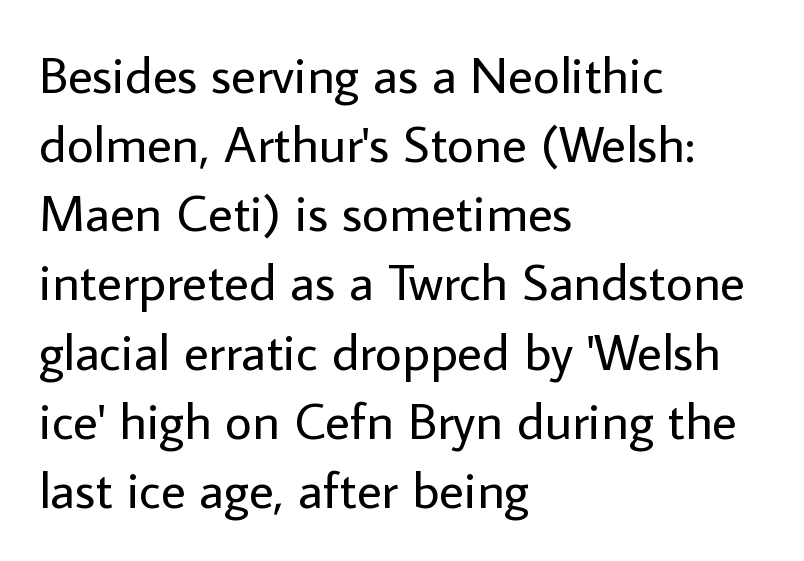
The image shows 52 px regular-weight sans-serif type, upright; set left-aligned, normal line spacing (1.33x), normal letter spacing, not underlined; low stroke contrast and a medium x-height.
